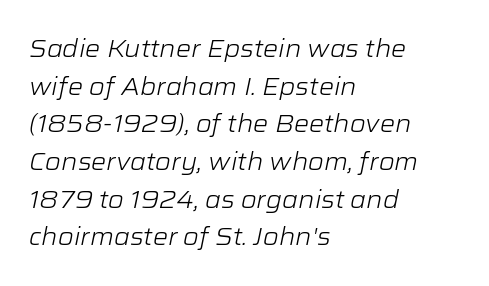
The image shows 24 px text type, italic (leaning right); set left-aligned, normal line spacing (1.57x), normal letter spacing, not underlined.
